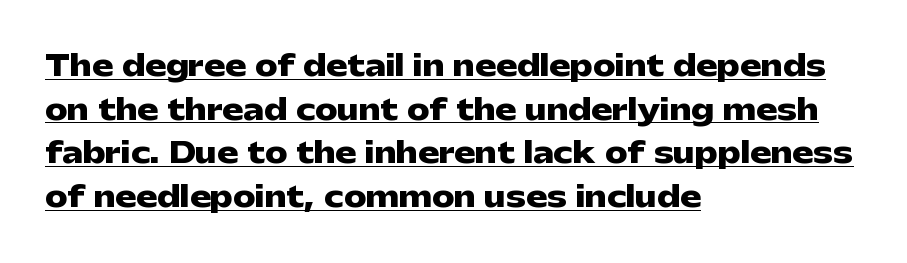
Q: Is the text bold? A: Yes.
Q: Is the text italic (slanted)? A: No, it is upright.
Q: Is the typeface a serif or a sans-serif typeface? A: Sans-serif.
Q: Is the text underlined? A: Yes.
Q: How is the paragraph aligned? A: Left-aligned.
Q: Is the spacing between letters normal or unusually wide? A: Normal.
Q: Is the spacing between lines tight, normal or loose? A: Normal.
Q: Width (condensed, normal, or wide)? A: Wide.
Q: Stroke contrast? A: Low.
Q: x-height? A: Medium.
Q: Monospaced? A: No.
